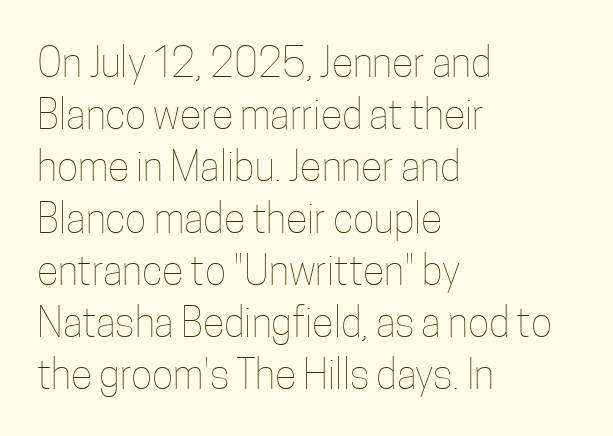
Q: Is the text bold? A: No.
Q: Is the text italic (slanted)? A: No, it is upright.
Q: Is the text underlined? A: No.
Q: How is the paragraph aligned? A: Left-aligned.
Q: Is the spacing between letters normal or unusually wide? A: Normal.
Q: Is the spacing between lines tight, normal or loose? A: Normal.
Q: Width (condensed, normal, or wide)? A: Condensed.
Q: Stroke contrast? A: Low.
Q: x-height? A: Medium.
Q: Monospaced? A: No.
